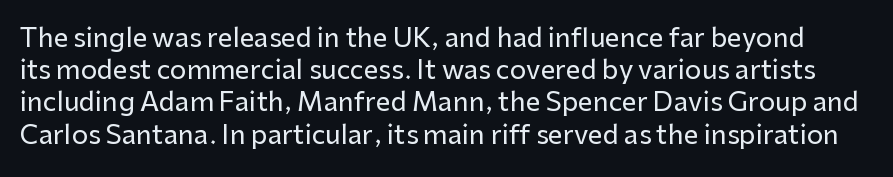
Q: Is the text italic (slanted)? A: No, it is upright.
Q: Is the text underlined? A: No.
Q: Is the spacing between letters normal or unusually wide? A: Normal.
